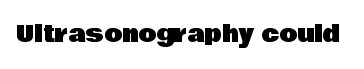
{"italic": "no", "underline": "no", "letter_spacing": "normal", "letter_spacing_em": 0.0, "glyph_px": 23}
